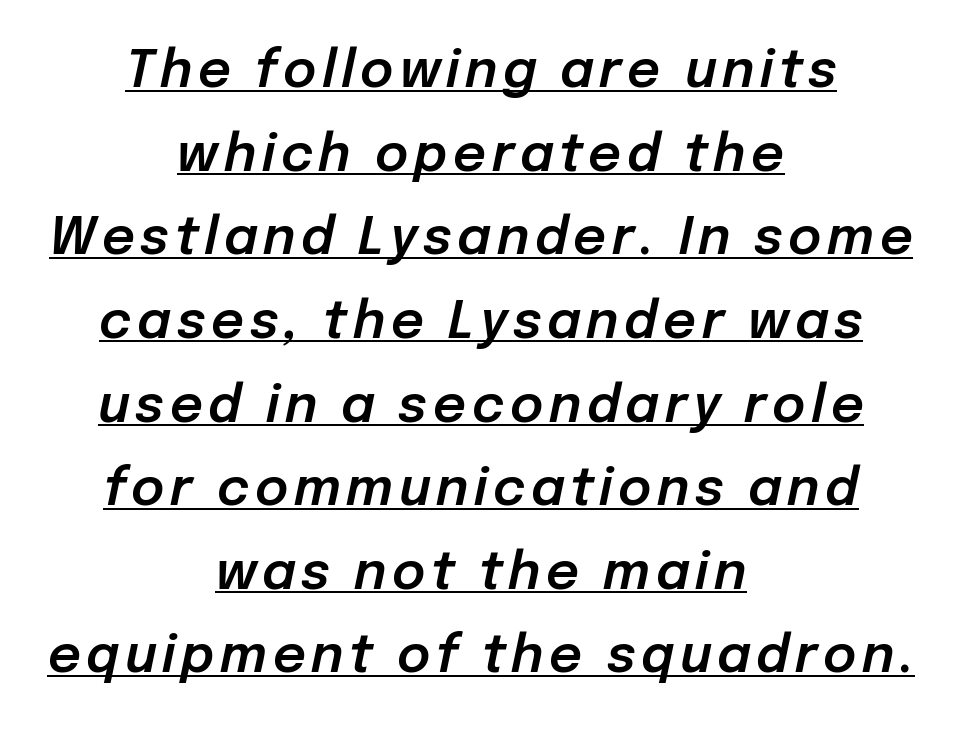
The image shows 51 px text type, italic (leaning right); set centered, normal line spacing (1.64x), underlined; low stroke contrast and a medium x-height.
